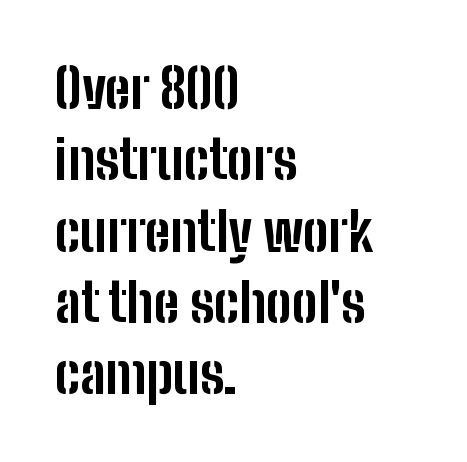
Think of a printed novel: that variable character pitch is what you see here. Thick stems and heavy bowls — unmistakably bold. Casual observation: everything's shoved over to the left. A typesetter would call this leading conventional body-copy spacing. What stands out about the letter spacing? Nothing — it is the standard amount.
